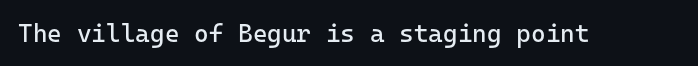
The image shows 25 px text type, upright; set normal letter spacing, not underlined.
